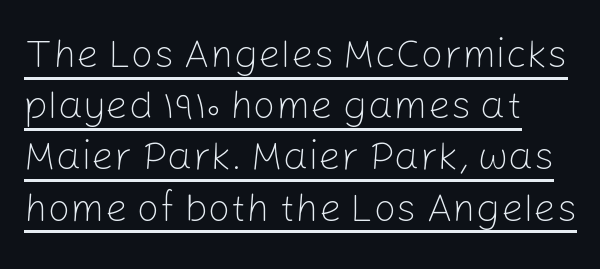
Notice how a bar underscores the lettering throughout. A typesetter would call this leading conventional body-copy spacing. The typesetting does not lean heavy: it is not bold. These lines are rendered in a variable-pitch font.
